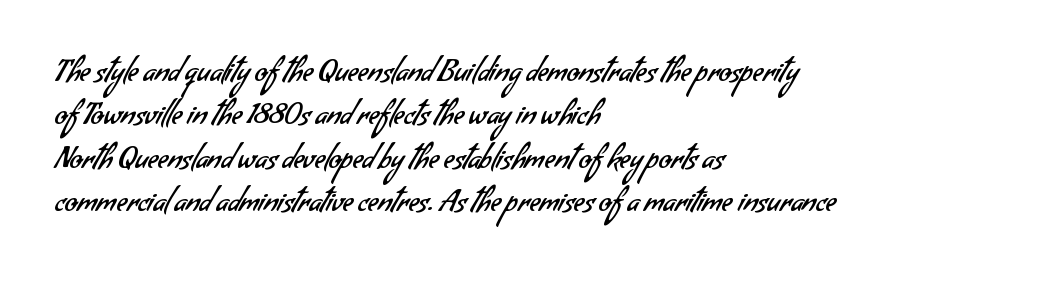
The image shows 29 px regular-weight sans-serif type; set left-aligned, normal line spacing (1.5x), normal letter spacing, not underlined; low stroke contrast and a small x-height.
